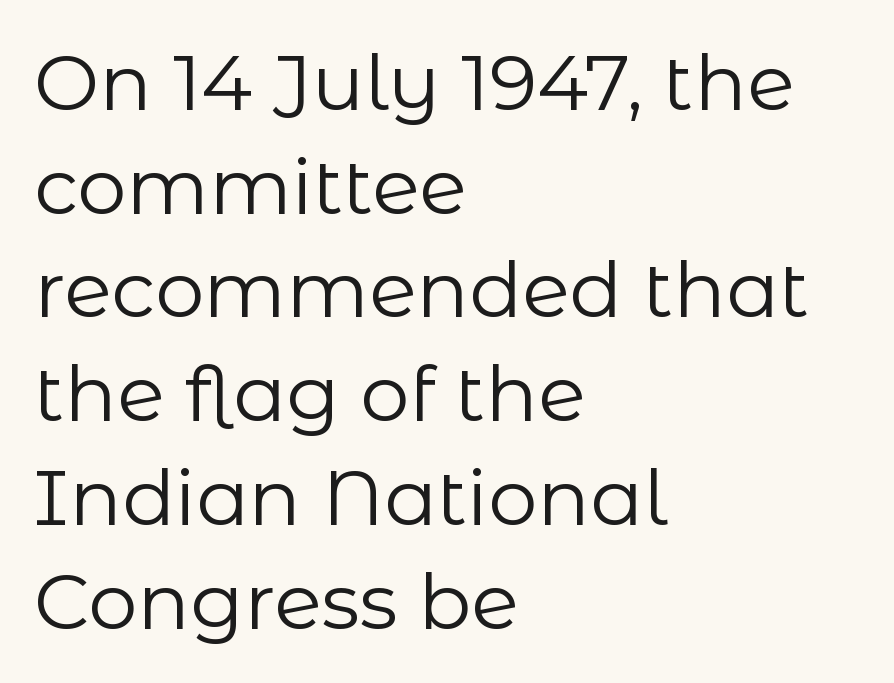
Q: Is the text bold? A: No.
Q: Is the text italic (slanted)? A: No, it is upright.
Q: Is the typeface a serif or a sans-serif typeface? A: Sans-serif.
Q: Is the text underlined? A: No.
Q: How is the paragraph aligned? A: Left-aligned.
Q: Is the spacing between letters normal or unusually wide? A: Normal.
Q: Is the spacing between lines tight, normal or loose? A: Normal.
Q: Width (condensed, normal, or wide)? A: Normal.
Q: Stroke contrast? A: Low.
Q: x-height? A: Medium.
Q: Monospaced? A: No.
